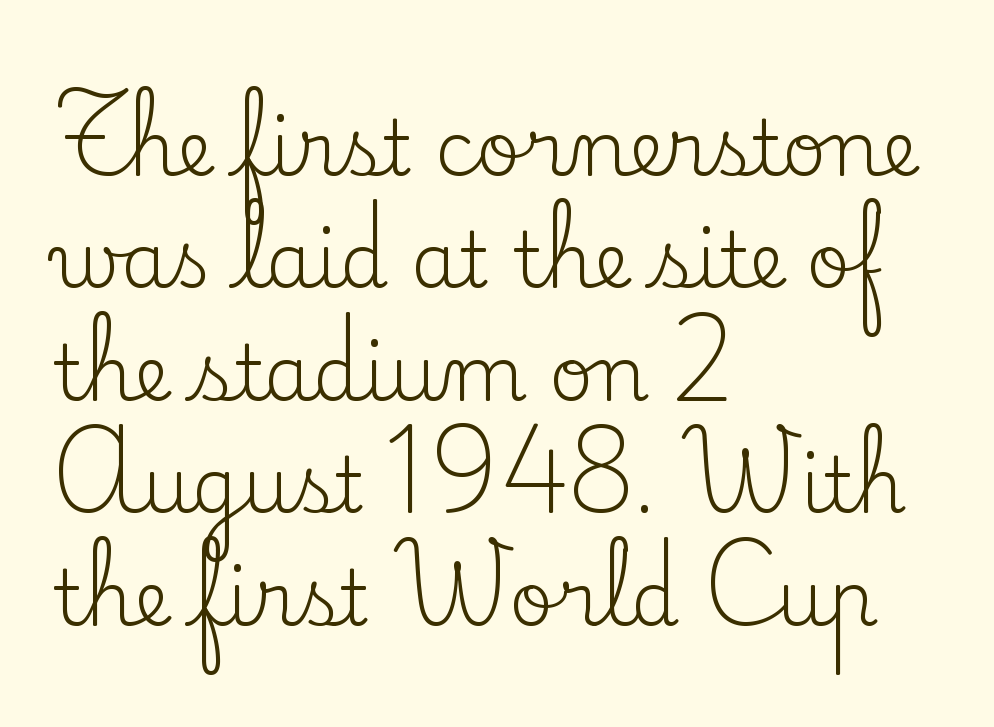
{"italic": "no", "bold": "no", "weight": "regular", "width": "normal", "stroke_contrast": "low", "x_height": "small", "monospaced": "no", "underline": "no", "align": "left", "line_spacing": "normal", "line_spacing_ratio": 1.46, "letter_spacing": "normal", "letter_spacing_em": 0.0, "glyph_px": 77}
